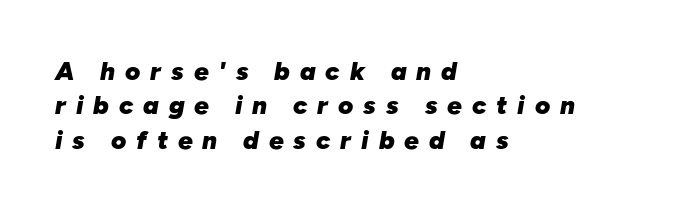
{"italic": "yes", "lean": "right", "slant_degrees": 10, "bold": "yes", "underline": "no", "align": "left", "line_spacing": "normal", "line_spacing_ratio": 1.32, "letter_spacing": "wide", "letter_spacing_em": 0.38, "glyph_px": 26}
